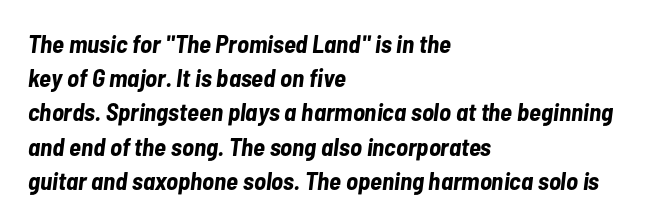
{"italic": "yes", "lean": "right", "slant_degrees": 7, "bold": "yes", "underline": "no", "align": "left", "line_spacing": "normal", "line_spacing_ratio": 1.37, "letter_spacing": "normal", "letter_spacing_em": 0.0, "glyph_px": 25}
